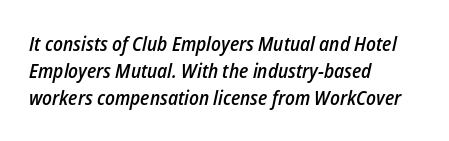
The image shows 20 px text type, italic (leaning right); set left-aligned, normal line spacing (1.36x), normal letter spacing, not underlined.
